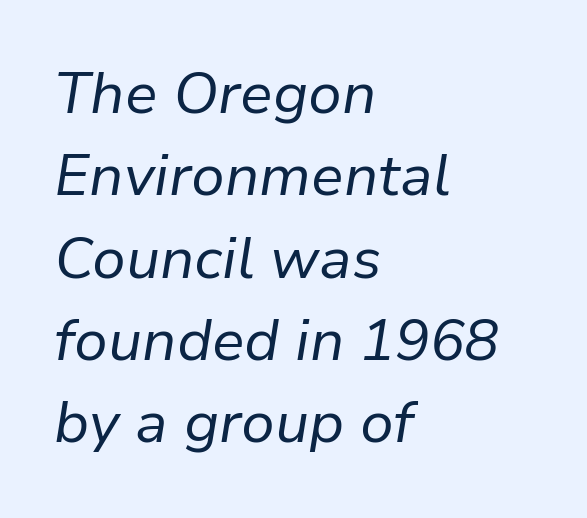
Between one letter and the next there's only the usual sliver of space. Type without underlining. Whoever set this chose a conventional vertical rhythm. Notice how the stems are inclined rather than vertical — that's the hallmark of italics. You could not count columns in this text — the font is proportionally spaced. A light-to-regular cut is what we see here.
